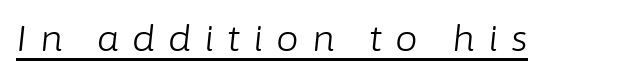
Q: Is the text bold? A: No.
Q: Is the text italic (slanted)? A: Yes, it leans right by about 6 degrees.
Q: Is the text underlined? A: Yes.
Q: Is the spacing between letters normal or unusually wide? A: Unusually wide.
Q: Width (condensed, normal, or wide)? A: Normal.
Q: Stroke contrast? A: Low.
Q: x-height? A: Medium.
Q: Monospaced? A: No.
